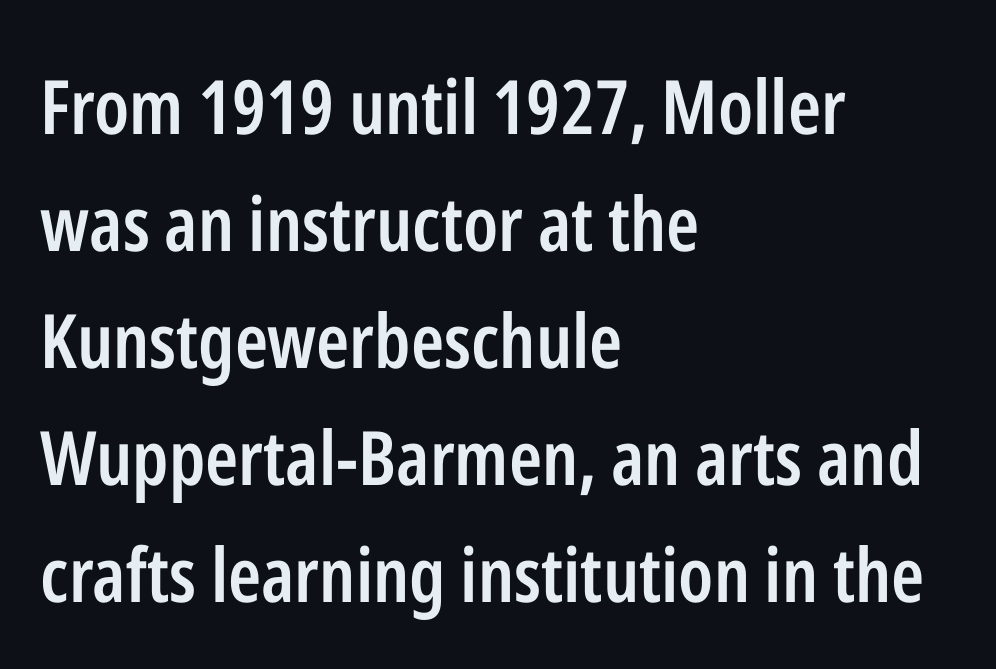
Q: Is the text bold? A: Semi-bold.
Q: Is the text italic (slanted)? A: No, it is upright.
Q: Is the typeface a serif or a sans-serif typeface? A: Sans-serif.
Q: Is the text underlined? A: No.
Q: How is the paragraph aligned? A: Left-aligned.
Q: Is the spacing between letters normal or unusually wide? A: Normal.
Q: Is the spacing between lines tight, normal or loose? A: Normal.
Q: Width (condensed, normal, or wide)? A: Condensed.
Q: Stroke contrast? A: Low.
Q: x-height? A: Medium.
Q: Monospaced? A: No.
